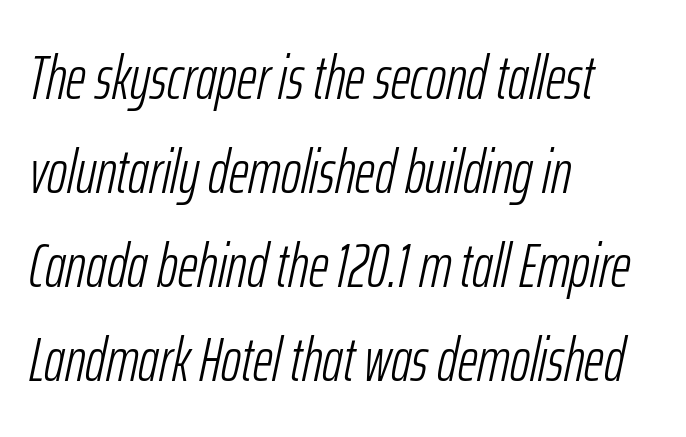
{"italic": "yes", "lean": "right", "slant_degrees": 12, "bold": "no", "weight": "light", "width": "condensed", "stroke_contrast": "low", "x_height": "medium", "monospaced": "no", "underline": "no", "align": "left", "line_spacing": "normal", "line_spacing_ratio": 1.54, "letter_spacing": "normal", "letter_spacing_em": 0.0, "glyph_px": 61}
